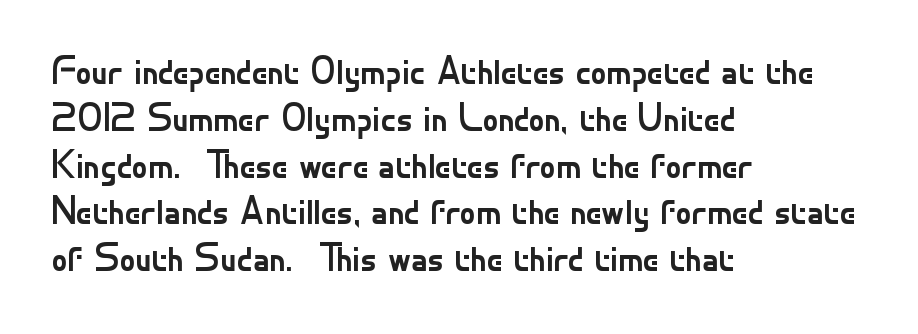
The image shows 39 px regular-weight sans-serif type, upright; set left-aligned, line spacing 1.2x, normal letter spacing, not underlined; low stroke contrast and a small x-height.
